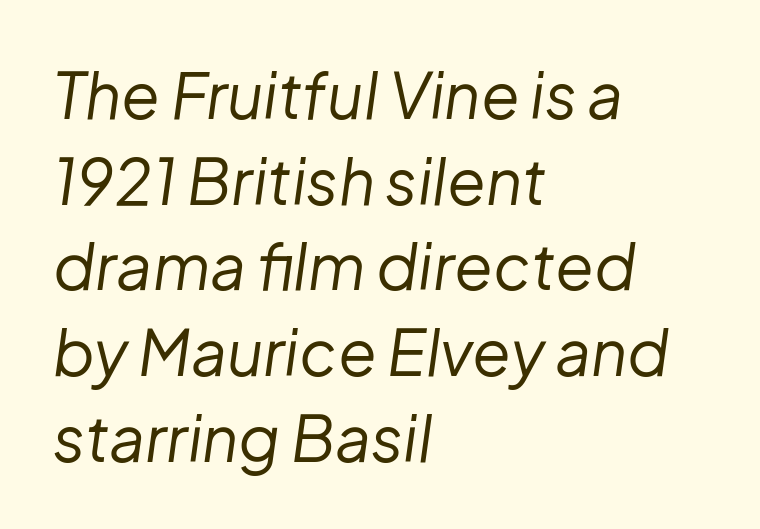
Q: Is the text bold? A: No.
Q: Is the text italic (slanted)? A: Yes, it leans right by about 8 degrees.
Q: Is the text underlined? A: No.
Q: How is the paragraph aligned? A: Left-aligned.
Q: Is the spacing between letters normal or unusually wide? A: Normal.
Q: Is the spacing between lines tight, normal or loose? A: Normal.
Q: Width (condensed, normal, or wide)? A: Normal.
Q: Stroke contrast? A: Low.
Q: x-height? A: Medium.
Q: Monospaced? A: No.
